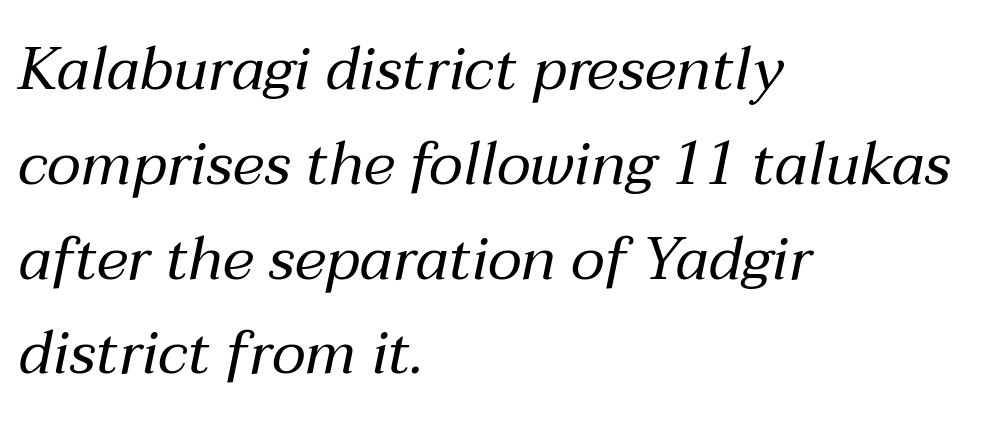
The image shows 60 px regular-weight type, italic (leaning right); set left-aligned, normal line spacing (1.58x), normal letter spacing, not underlined; medium stroke contrast and a medium x-height.
